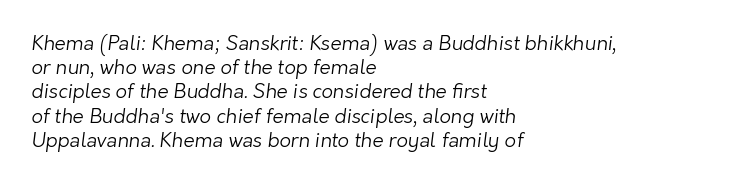
The strokes are not fattened; the text isn't bold. Default kerning and tracking; the words read as compact shapes. One-word summary of the alignment: left. Check under the words: just untouched page.
